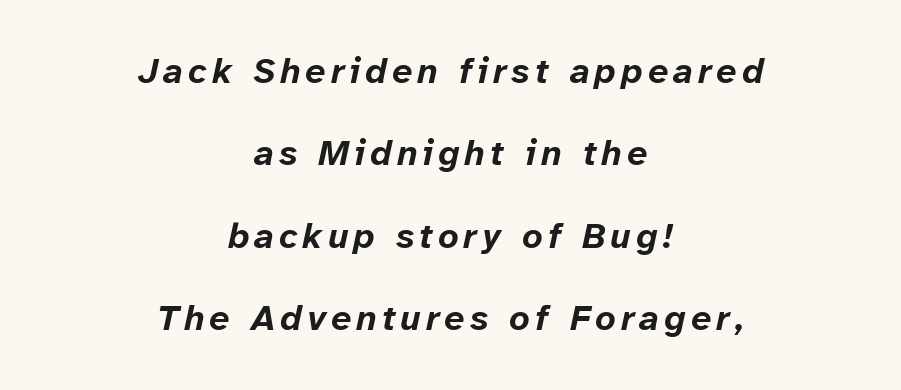
{"italic": "yes", "lean": "right", "slant_degrees": 12, "bold": "yes", "weight": "bold", "width": "normal", "stroke_contrast": "low", "x_height": "medium", "monospaced": "no", "underline": "no", "align": "center", "line_spacing": "loose", "line_spacing_ratio": 2.29, "glyph_px": 36}
